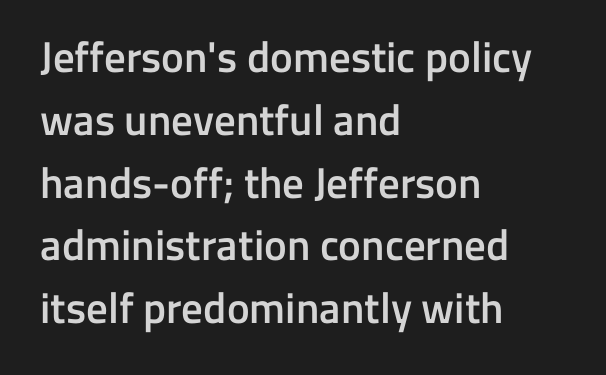
Q: Is the text bold? A: Semi-bold.
Q: Is the text italic (slanted)? A: No, it is upright.
Q: Is the typeface a serif or a sans-serif typeface? A: Sans-serif.
Q: Is the text underlined? A: No.
Q: How is the paragraph aligned? A: Left-aligned.
Q: Is the spacing between letters normal or unusually wide? A: Normal.
Q: Is the spacing between lines tight, normal or loose? A: Normal.
Q: Width (condensed, normal, or wide)? A: Normal.
Q: Stroke contrast? A: Low.
Q: x-height? A: Medium.
Q: Monospaced? A: No.
